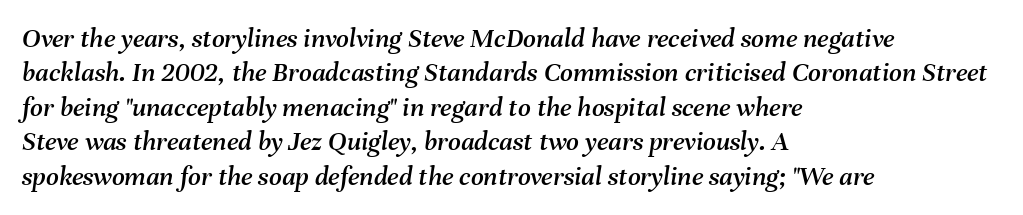
Q: Is the text italic (slanted)? A: Yes, it leans right by about 8 degrees.
Q: Is the text underlined? A: No.
Q: How is the paragraph aligned? A: Left-aligned.
Q: Is the spacing between letters normal or unusually wide? A: Normal.
Q: Width (condensed, normal, or wide)? A: Normal.
Q: Stroke contrast? A: Medium.
Q: x-height? A: Medium.
Q: Monospaced? A: No.
